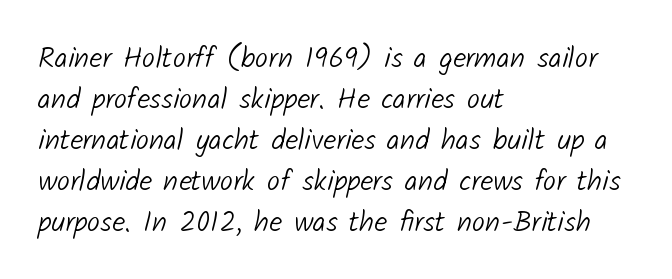
{"serif": "no", "bold": "no", "weight": "light", "width": "normal", "stroke_contrast": "low", "x_height": "medium", "monospaced": "no", "underline": "no", "align": "left", "line_spacing": "normal", "line_spacing_ratio": 1.41, "letter_spacing": "normal", "letter_spacing_em": 0.0, "glyph_px": 29}
